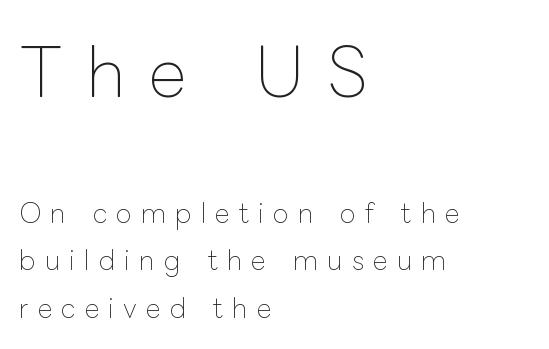
{"italic": "no", "bold": "no", "weight": "thin", "width": "normal", "stroke_contrast": "low", "x_height": "medium", "monospaced": "no", "underline": "no", "align": "left", "line_spacing_ratio": 1.83, "letter_spacing": "wide", "letter_spacing_em": 0.35, "larger_block": "first", "size_ratio": 2.54, "glyph_px": 66}
